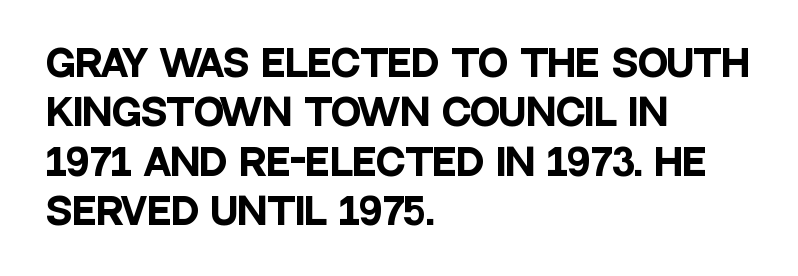
Q: Is the text bold? A: Yes.
Q: Is the text italic (slanted)? A: No, it is upright.
Q: Is the typeface a serif or a sans-serif typeface? A: Sans-serif.
Q: Is the text underlined? A: No.
Q: How is the paragraph aligned? A: Left-aligned.
Q: Is the spacing between letters normal or unusually wide? A: Normal.
Q: Is the spacing between lines tight, normal or loose? A: Normal.
Q: Width (condensed, normal, or wide)? A: Condensed.
Q: Stroke contrast? A: Low.
Q: x-height? A: Large.
Q: Monospaced? A: No.
